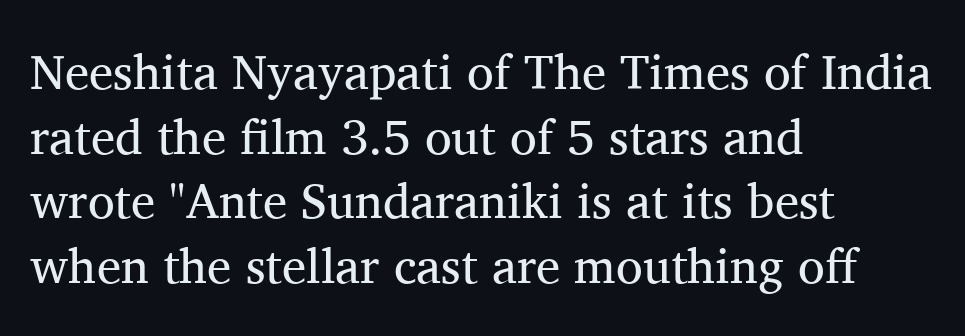
{"serif": "yes", "italic": "no", "bold": "no", "weight": "regular", "width": "normal", "stroke_contrast": "medium", "x_height": "medium", "monospaced": "no", "underline": "no", "align": "left", "line_spacing": "normal", "line_spacing_ratio": 1.32, "letter_spacing": "normal", "letter_spacing_em": 0.0, "glyph_px": 49}
